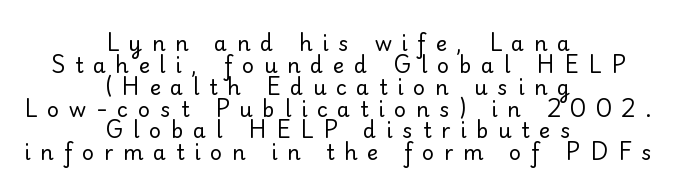
This is not heavy type; no bold has been used. These lines are centered, leaving both edges ragged. Observe the wide spacing: letters keep a clear distance from each other. A typesetter would call this leading minimal, almost set solid. Posture: straight, roman, zero tilt. Each row of text sits above clean, open space.
